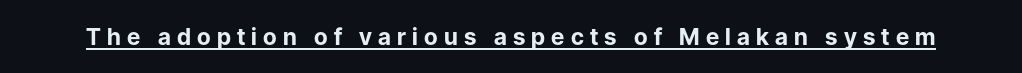
Q: Is the text bold? A: Yes.
Q: Is the text italic (slanted)? A: No, it is upright.
Q: Is the text underlined? A: Yes.
Q: Is the spacing between letters normal or unusually wide? A: Unusually wide.
